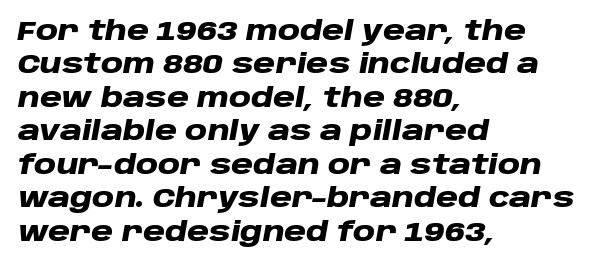
The image shows 27 px bold type, italic (leaning right); set left-aligned, line spacing 1.24x, normal letter spacing, not underlined.
